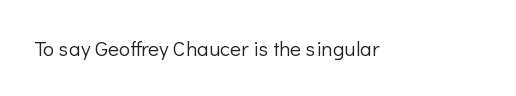
The passage shown is not underscored anywhere. The font's upright variant was chosen for this text. Stems here are at most as thick as an everyday book face. Observe the ordinary spacing: letters are neighbours, not strangers.
